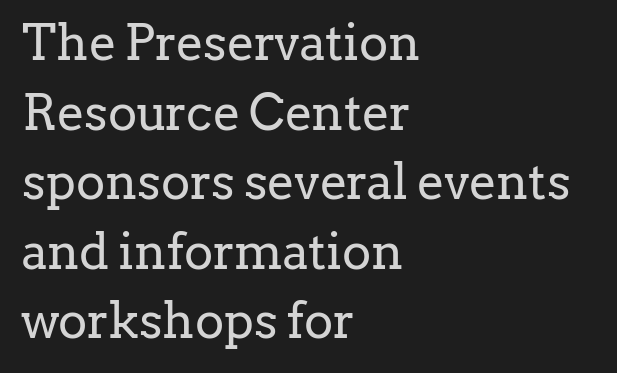
Q: Is the text bold? A: No.
Q: Is the text italic (slanted)? A: No, it is upright.
Q: Is the typeface a serif or a sans-serif typeface? A: Serif.
Q: Is the text underlined? A: No.
Q: How is the paragraph aligned? A: Left-aligned.
Q: Is the spacing between letters normal or unusually wide? A: Normal.
Q: Is the spacing between lines tight, normal or loose? A: Normal.
Q: Width (condensed, normal, or wide)? A: Normal.
Q: Stroke contrast? A: Low.
Q: x-height? A: Medium.
Q: Monospaced? A: No.
